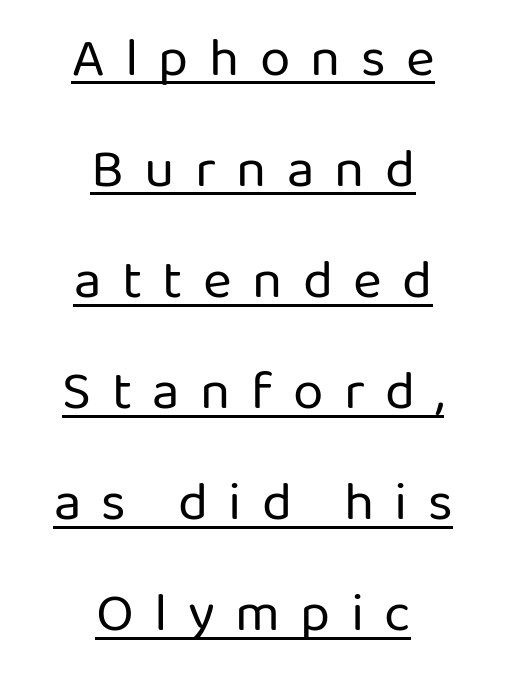
The typesetter has applied underlining to the passage shown. Letters have the restrained weight of plain body copy at most. The letters are spread apart with noticeably loose tracking. Classification — sans serif. The lines are spread far apart with generous leading.
